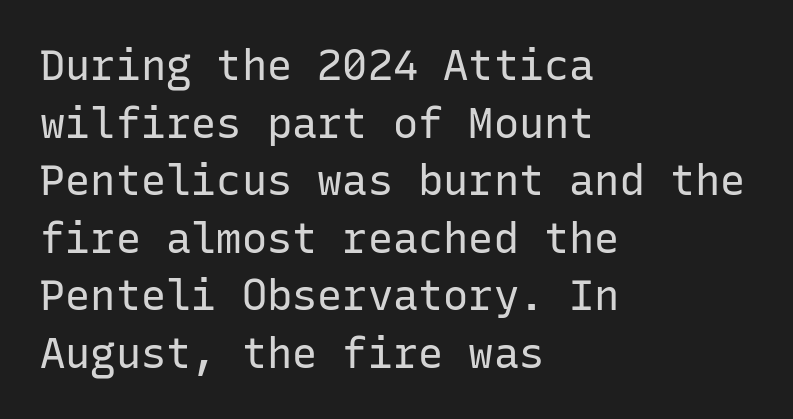
The image shows 42 px regular-weight sans-serif type, upright, monospaced; set left-aligned, normal line spacing (1.37x), normal letter spacing, not underlined; low stroke contrast and a medium x-height.
